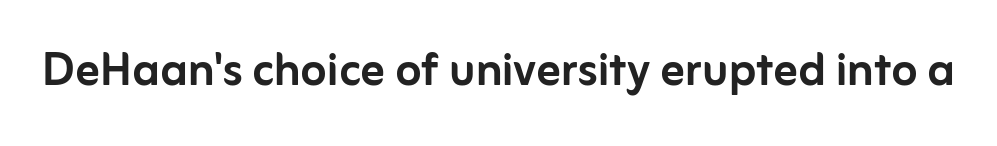
The tracking reads as untouched default to a designer's eye. What kind of face is this? One without serifs — a sans. In terms of posture, this sample is upright. Rule under the text: the space is simply empty. You could not count columns in this text — the font is proportionally spaced.
